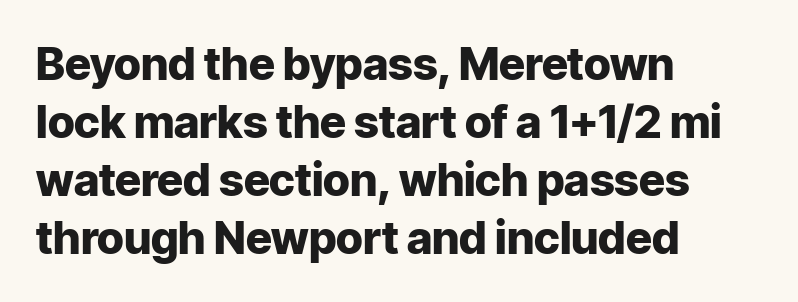
Quick note: interline space is typical. These lines are rendered in a variable-pitch font. Stroke thickness is high; the sample reads as a true bold. Is this a sans? Yes — the strokes have no serifs. The rag falls on the right side of this text block.
